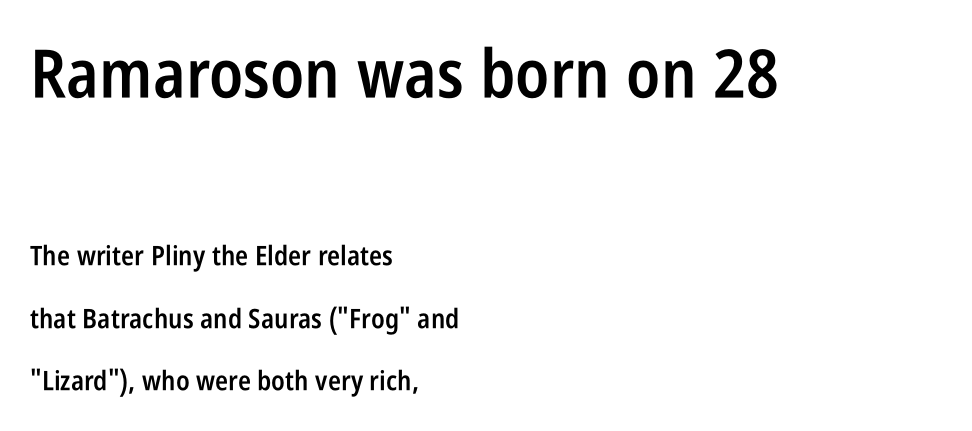
Q: Is the text bold? A: Semi-bold.
Q: Is the text italic (slanted)? A: No, it is upright.
Q: Is the typeface a serif or a sans-serif typeface? A: Sans-serif.
Q: Is the text underlined? A: No.
Q: How is the paragraph aligned? A: Left-aligned.
Q: Is the spacing between letters normal or unusually wide? A: Normal.
Q: Is the spacing between lines tight, normal or loose? A: Loose.
Q: Which block of text is set in a larger size, the first (top) or the second (bottom)? A: The first (top) one.
Q: Width (condensed, normal, or wide)? A: Condensed.
Q: Stroke contrast? A: Low.
Q: x-height? A: Large.
Q: Monospaced? A: No.
